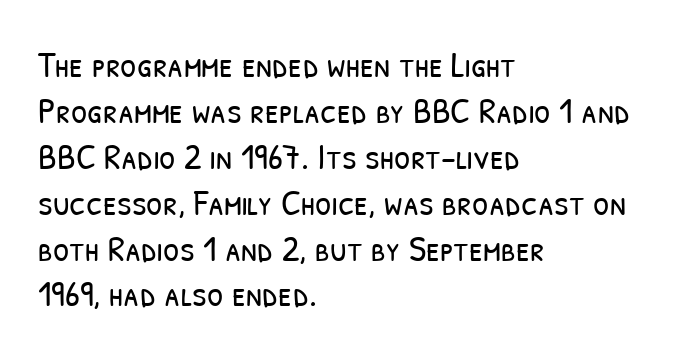
Q: Is the text bold? A: No.
Q: Is the typeface a serif or a sans-serif typeface? A: Sans-serif.
Q: Is the text underlined? A: No.
Q: How is the paragraph aligned? A: Left-aligned.
Q: Is the spacing between letters normal or unusually wide? A: Normal.
Q: Width (condensed, normal, or wide)? A: Condensed.
Q: Stroke contrast? A: Low.
Q: x-height? A: Medium.
Q: Monospaced? A: No.
